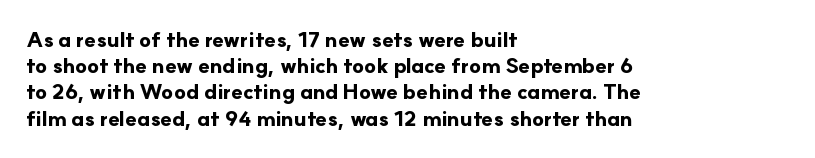
Q: Is the text bold? A: Yes.
Q: Is the text italic (slanted)? A: No, it is upright.
Q: Is the text underlined? A: No.
Q: How is the paragraph aligned? A: Left-aligned.
Q: Is the spacing between letters normal or unusually wide? A: Normal.
Q: Is the spacing between lines tight, normal or loose? A: Normal.
